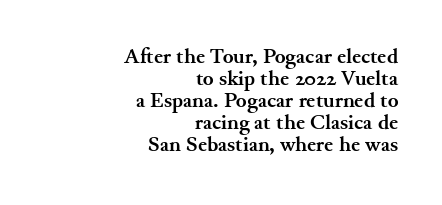
The image shows 22 px bold type, upright; set right-aligned, tight line spacing (1.0x), normal letter spacing, not underlined.
